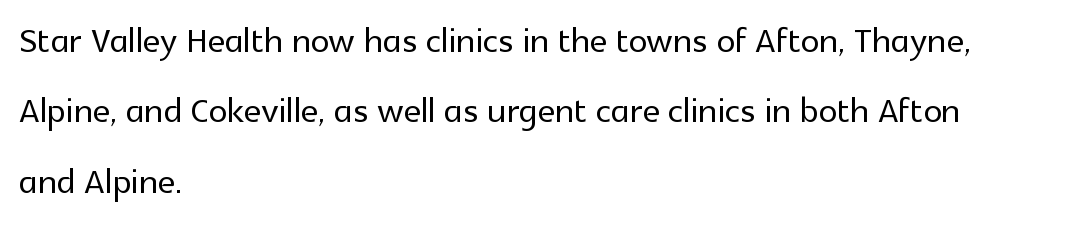
The image shows 47 px sans-serif type, upright; set left-aligned, normal line spacing (1.5x), normal letter spacing, not underlined; a medium x-height.
